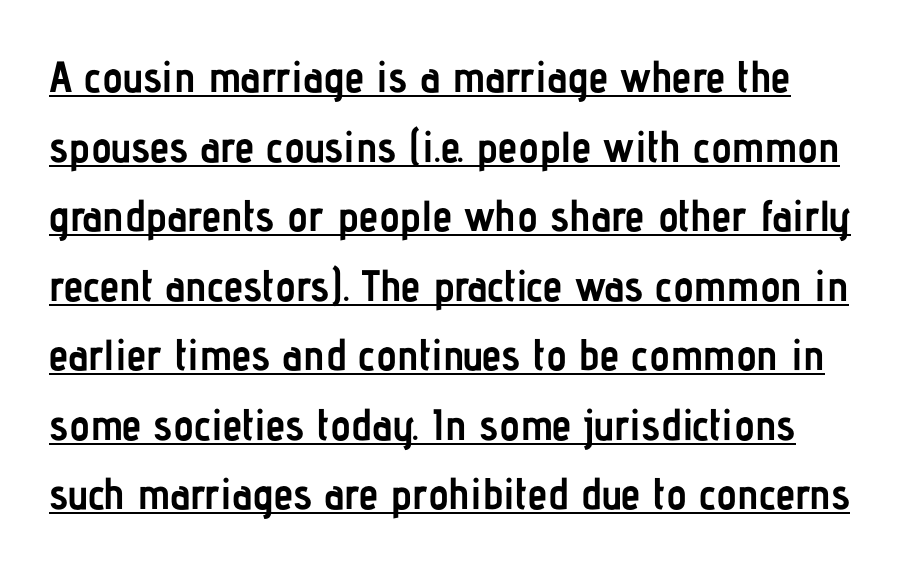
The image shows 44 px semibold, condensed sans-serif type, upright; set normal line spacing (1.58x), normal letter spacing, underlined; low stroke contrast and a medium x-height.
